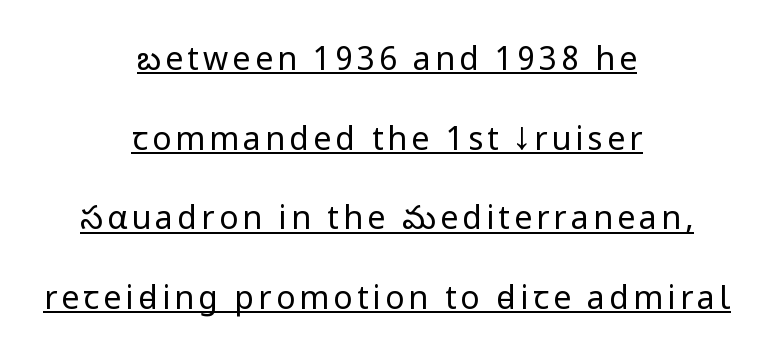
The image shows 32 px regular-weight, condensed sans-serif type, upright; set centered, loose line spacing (2.49x), underlined; low stroke contrast.
